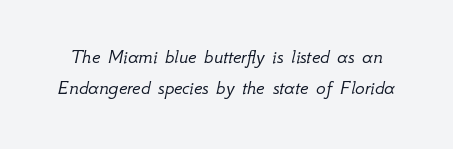
Descenders are the only things crossing below the line. Yep, that's italic — everything's leaning. Does extra space separate the letters? No, they use regular spacing. On a weight scale, this lands at 450 or below. The space between consecutive lines is moderate.
